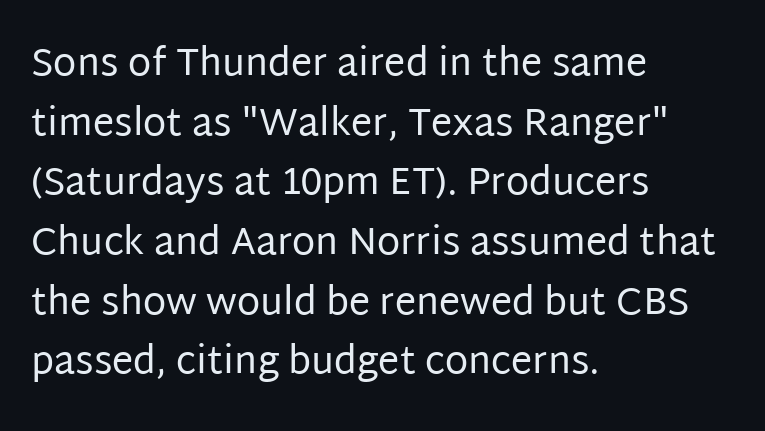
The image shows 38 px regular-weight sans-serif type, upright; set left-aligned, normal line spacing (1.57x), normal letter spacing, not underlined; low stroke contrast and a large x-height.
